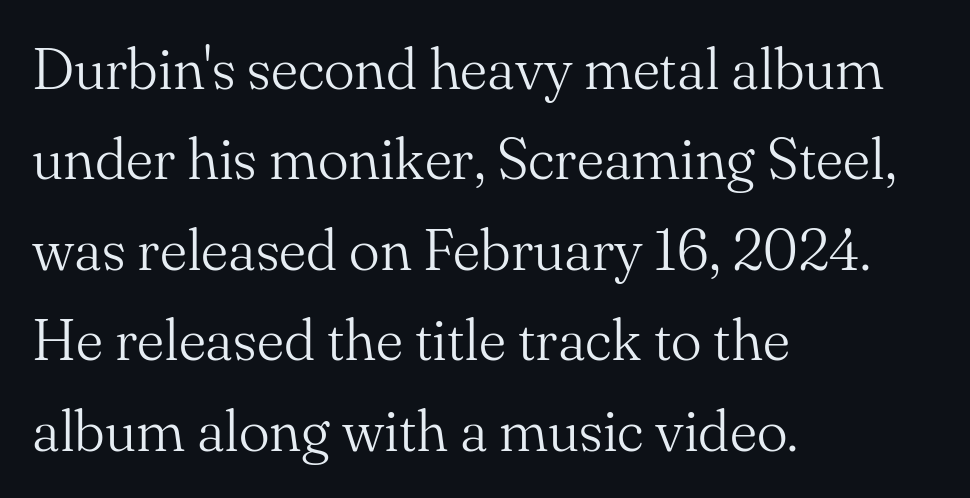
The image shows 58 px light serif type, upright; set left-aligned, normal line spacing (1.56x), normal letter spacing, not underlined; medium stroke contrast and a small x-height.
